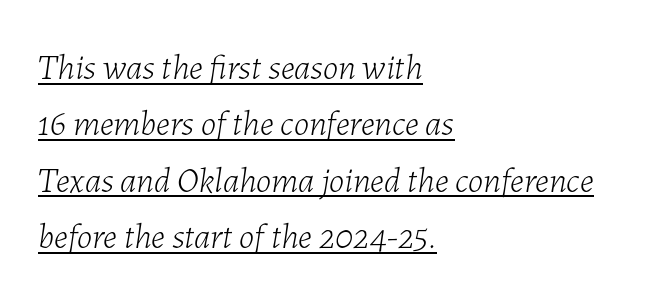
{"italic": "yes", "lean": "right", "slant_degrees": 7, "bold": "no", "weight": "light", "width": "normal", "stroke_contrast": "low", "x_height": "medium", "monospaced": "no", "underline": "yes", "align": "left", "line_spacing": "normal", "line_spacing_ratio": 1.61, "letter_spacing": "normal", "letter_spacing_em": 0.0, "glyph_px": 35}
